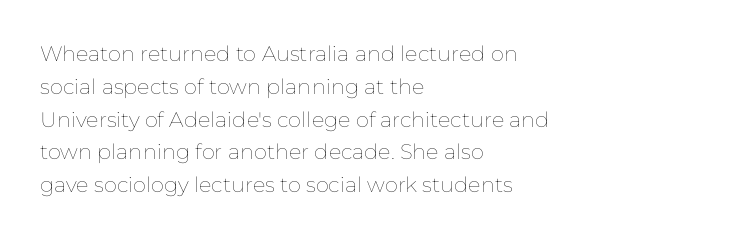
{"italic": "no", "bold": "no", "underline": "no", "align": "left", "line_spacing": "normal", "line_spacing_ratio": 1.56, "letter_spacing": "normal", "letter_spacing_em": 0.0, "glyph_px": 21}
